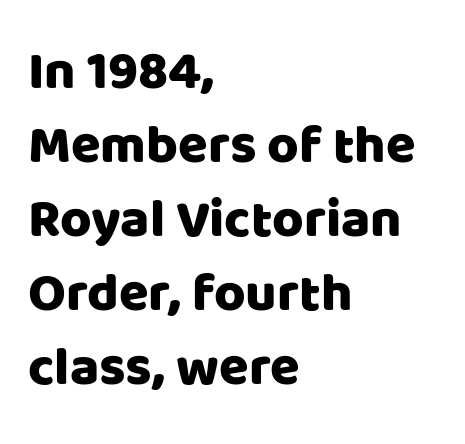
The image shows 54 px sans-serif type, upright; set left-aligned, normal line spacing (1.37x), normal letter spacing, not underlined; low stroke contrast and a large x-height.
